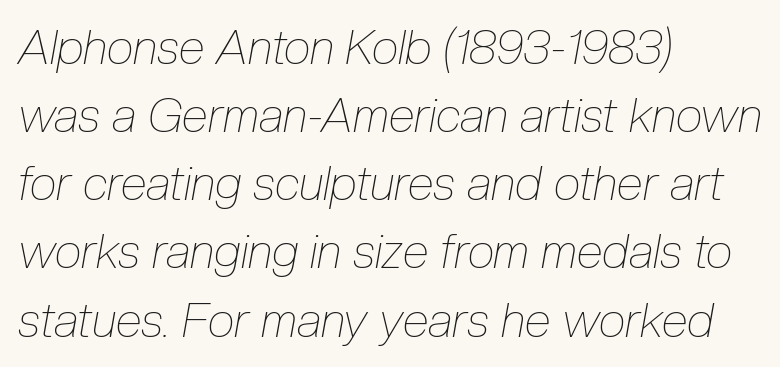
Heaviness? Minimal to ordinary, like unemphasized prose. Clear beneath every line of the passage. Leading matches the norm, producing a regular column. In terms of posture, this sample is oblique. Compared with typical body copy, the letter spacing here is the same.
